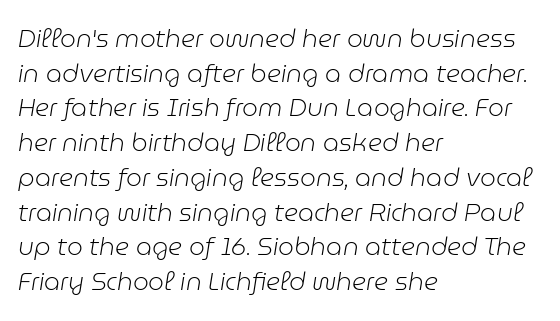
Q: Is the text bold? A: No.
Q: Is the text italic (slanted)? A: Yes, it leans right by about 9 degrees.
Q: Is the text underlined? A: No.
Q: How is the paragraph aligned? A: Left-aligned.
Q: Is the spacing between letters normal or unusually wide? A: Normal.
Q: Is the spacing between lines tight, normal or loose? A: Normal.
